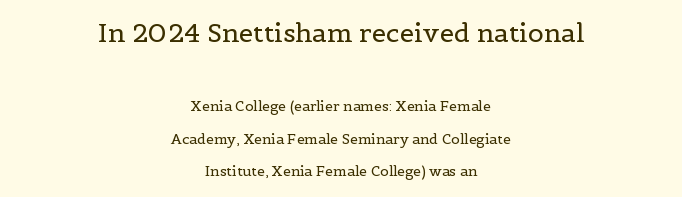
{"italic": "no", "bold": "no", "underline": "no", "align": "center", "line_spacing": "loose", "line_spacing_ratio": 2.32, "letter_spacing": "normal", "letter_spacing_em": 0.0, "larger_block": "first", "size_ratio": 1.86, "glyph_px": 26}
